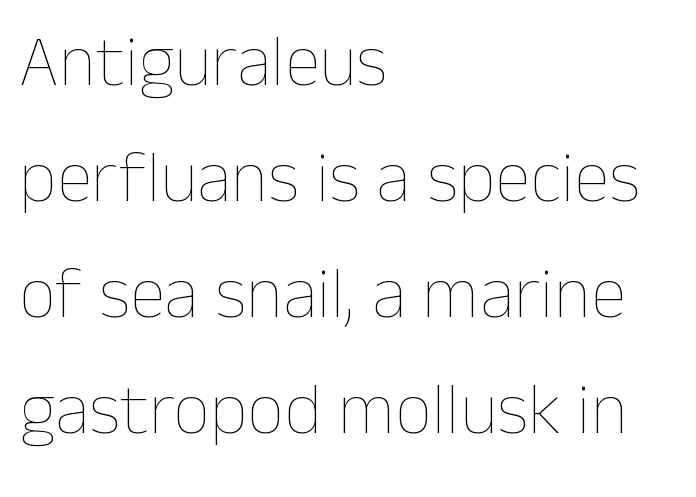
Rule under the text: the space is simply empty. No extra ink here — the face is not bold. The designer left line spacing at the default. Compared with typical body copy, the letter spacing here is the same. The axis of the letterforms is exactly vertical. Horizontal alignment here is leftward, the default for most running prose.
